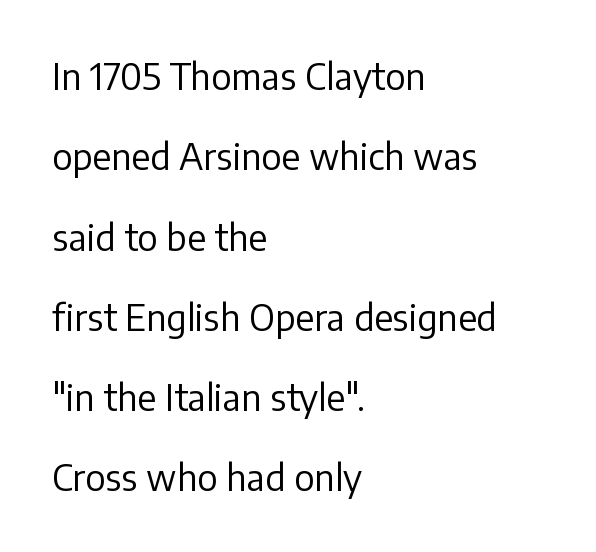
{"serif": "no", "italic": "no", "bold": "no", "weight": "regular", "width": "normal", "stroke_contrast": "low", "x_height": "medium", "monospaced": "no", "underline": "no", "align": "left", "line_spacing": "loose", "line_spacing_ratio": 2.23, "letter_spacing": "normal", "letter_spacing_em": 0.0, "glyph_px": 36}
